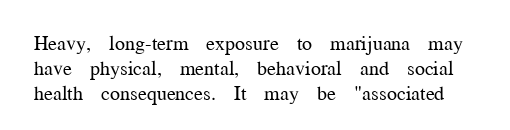
{"italic": "no", "bold": "no", "underline": "no", "line_spacing": "normal", "line_spacing_ratio": 1.25, "letter_spacing": "normal", "letter_spacing_em": 0.0, "glyph_px": 20}
